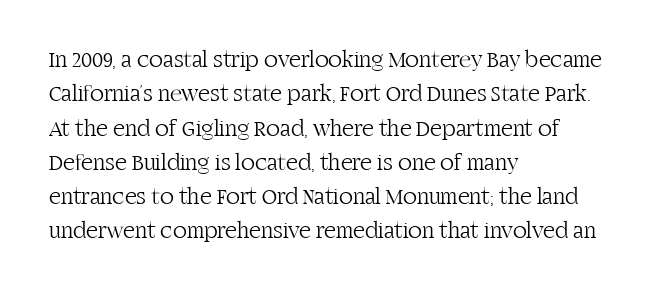
The image shows 23 px text type, upright; set left-aligned, normal line spacing (1.49x), normal letter spacing, not underlined.
